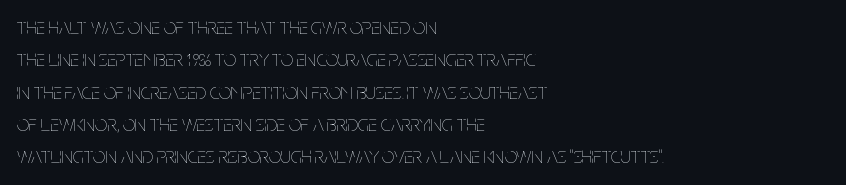
Q: Is the text bold? A: No.
Q: Is the text italic (slanted)? A: No, it is upright.
Q: Is the text underlined? A: No.
Q: How is the paragraph aligned? A: Left-aligned.
Q: Is the spacing between letters normal or unusually wide? A: Normal.
Q: Is the spacing between lines tight, normal or loose? A: Normal.
